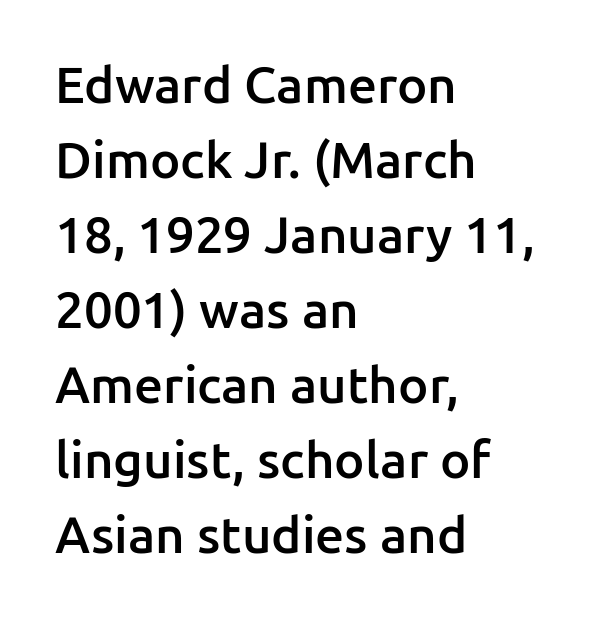
{"serif": "no", "italic": "no", "bold": "semi", "weight": "semibold", "width": "normal", "stroke_contrast": "low", "x_height": "medium", "monospaced": "no", "underline": "no", "align": "left", "line_spacing": "normal", "line_spacing_ratio": 1.47, "letter_spacing": "normal", "letter_spacing_em": 0.0, "glyph_px": 51}
